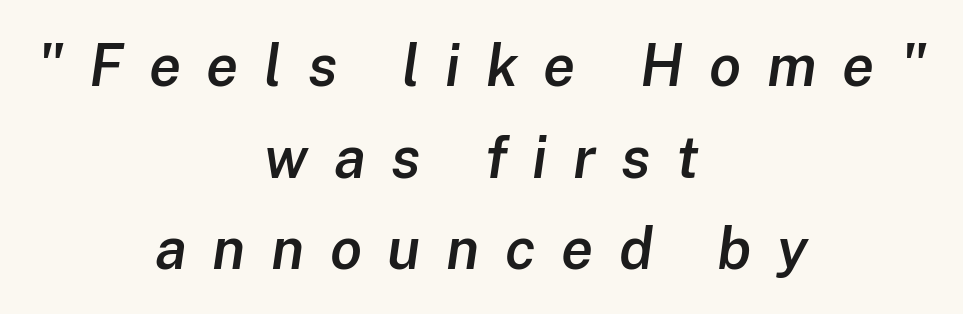
Visually the block forms a symmetrical silhouette, jagged on both flanks. Compared with ordinary roman type, these characters are visibly tilted. Spacing between characters has been opened up far beyond the box default. Proportional: the letters do not fall into vertical columns. The rendering uses a moderate line-height, typical for paragraphs.
